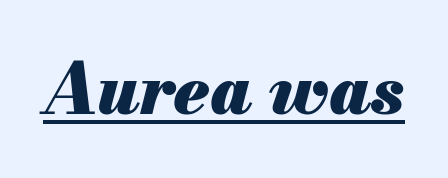
Is the type slanted? Yes — the strokes lean at a clear angle. Weight check: bold — yes, fully. Each letter keeps its own natural width here, so spacing adapts to shape. This rendering leaves character spacing at its baseline value. Glance below the letters and you will spot a drawn line.
